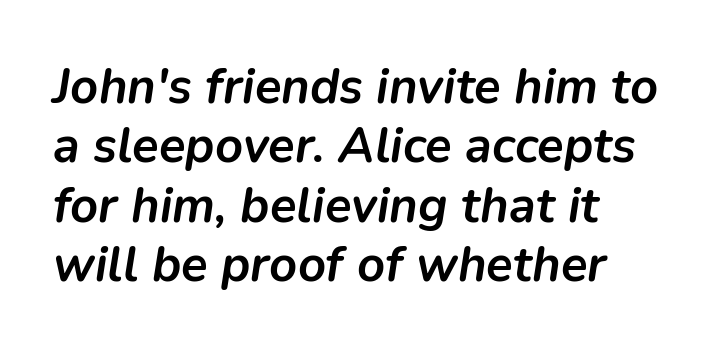
Q: Is the text bold? A: Yes.
Q: Is the text italic (slanted)? A: Yes, it leans right by about 9 degrees.
Q: Is the text underlined? A: No.
Q: How is the paragraph aligned? A: Left-aligned.
Q: Is the spacing between letters normal or unusually wide? A: Normal.
Q: Width (condensed, normal, or wide)? A: Normal.
Q: Stroke contrast? A: Low.
Q: x-height? A: Medium.
Q: Monospaced? A: No.
